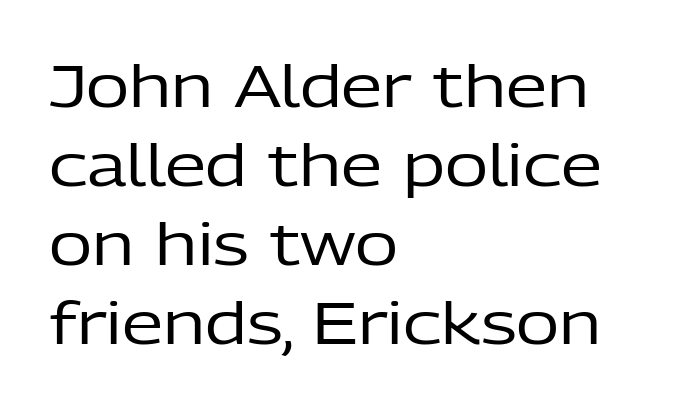
{"serif": "no", "italic": "no", "bold": "no", "weight": "regular", "width": "normal", "stroke_contrast": "low", "x_height": "medium", "monospaced": "no", "underline": "no", "align": "left", "line_spacing": "normal", "line_spacing_ratio": 1.34, "letter_spacing": "normal", "letter_spacing_em": 0.0, "glyph_px": 59}
